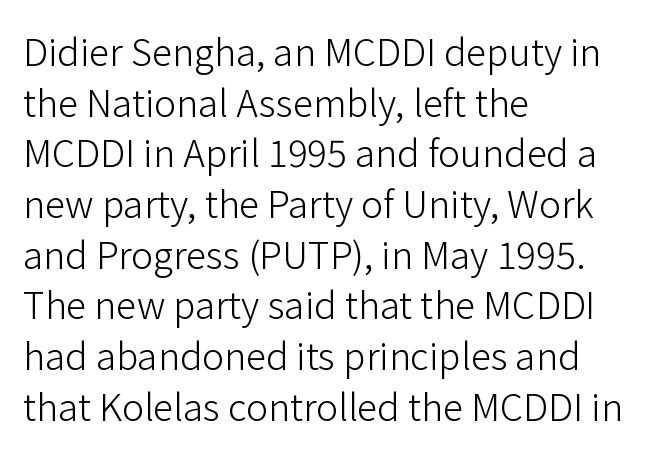
Q: Is the text bold? A: No.
Q: Is the text italic (slanted)? A: No, it is upright.
Q: Is the typeface a serif or a sans-serif typeface? A: Sans-serif.
Q: Is the text underlined? A: No.
Q: How is the paragraph aligned? A: Left-aligned.
Q: Is the spacing between letters normal or unusually wide? A: Normal.
Q: Is the spacing between lines tight, normal or loose? A: Normal.
Q: Width (condensed, normal, or wide)? A: Normal.
Q: Stroke contrast? A: Low.
Q: x-height? A: Medium.
Q: Monospaced? A: No.
